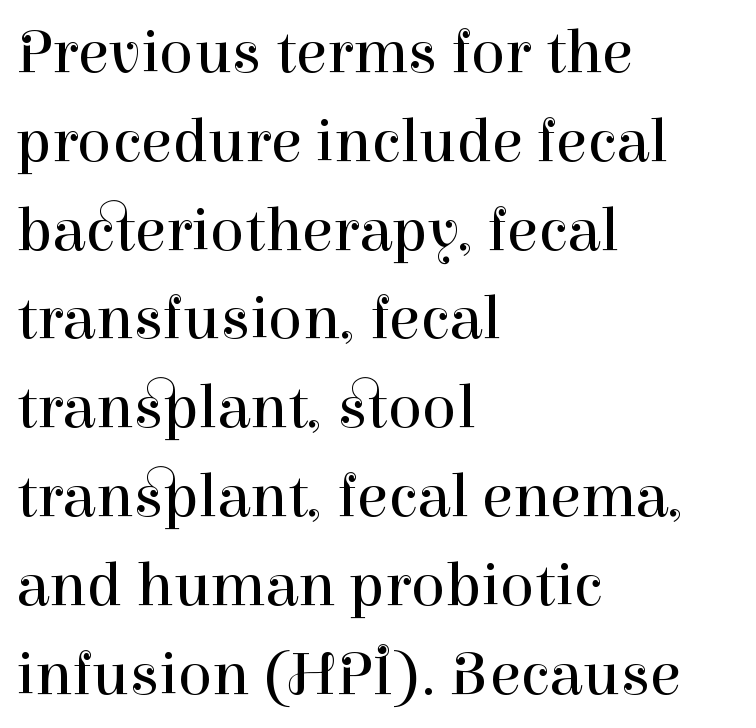
Q: Is the text bold? A: No.
Q: Is the text italic (slanted)? A: No, it is upright.
Q: Is the typeface a serif or a sans-serif typeface? A: Serif.
Q: Is the text underlined? A: No.
Q: How is the paragraph aligned? A: Left-aligned.
Q: Is the spacing between letters normal or unusually wide? A: Normal.
Q: Is the spacing between lines tight, normal or loose? A: Normal.
Q: Width (condensed, normal, or wide)? A: Normal.
Q: Stroke contrast? A: High.
Q: x-height? A: Medium.
Q: Monospaced? A: No.
